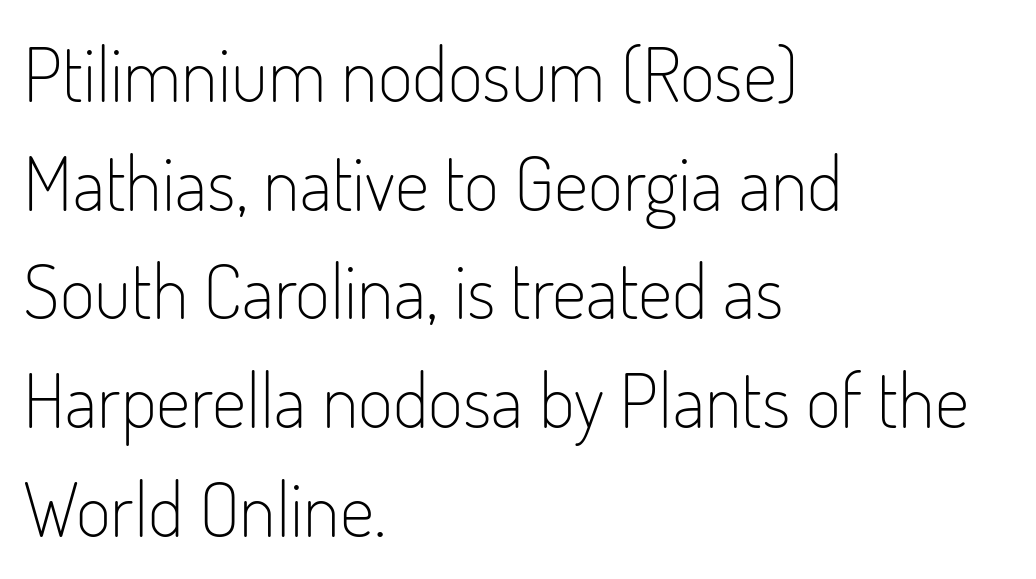
Only glyphs here, with clear space below each row. A roman cut, with each character standing at attention. The letterforms sit at book weight or below. Check where the strokes stop: nothing finishes them off — pure sans. Vertical spacing — default.
